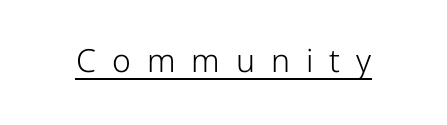
The image shows 32 px light, condensed sans-serif type, upright; set unusually wide letter spacing (+0.5 em), underlined; low stroke contrast and a medium x-height.
